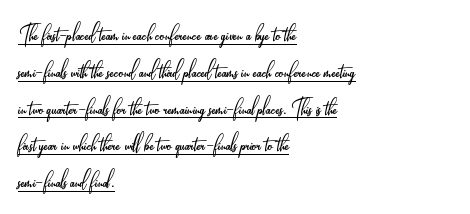
The image shows 29 px light, condensed sans-serif type; set left-aligned, normal line spacing (1.27x), normal letter spacing, underlined; low stroke contrast and a small x-height.
